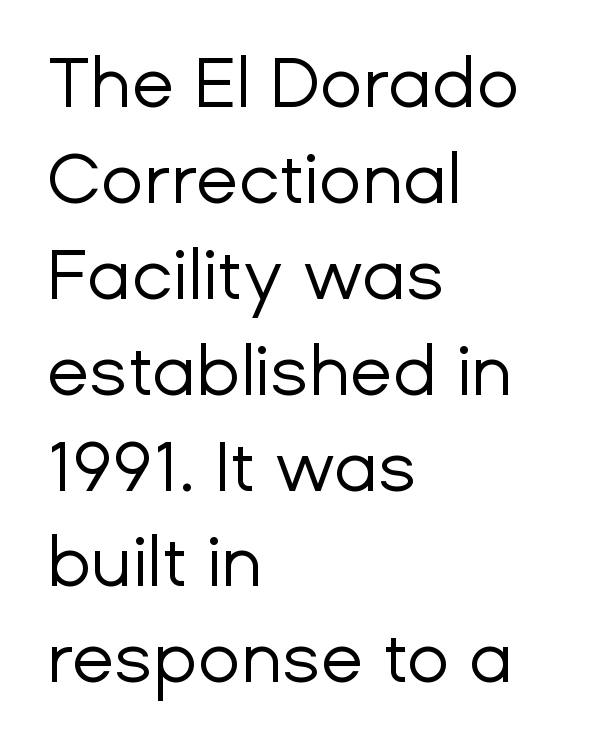
The image shows 70 px regular-weight sans-serif type, upright; set left-aligned, normal line spacing (1.37x), normal letter spacing, not underlined; low stroke contrast and a medium x-height.
